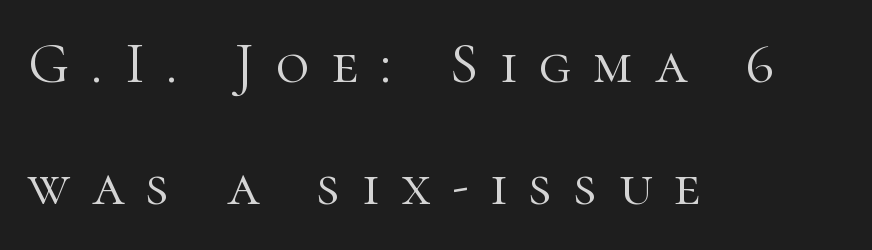
Casual observation: everything's shoved over to the left. Quick note: not italic, upright. This sample uses expanded letter spacing, leaving extra air between glyphs. I'd call this a serif setting — the letters wear small feet.
